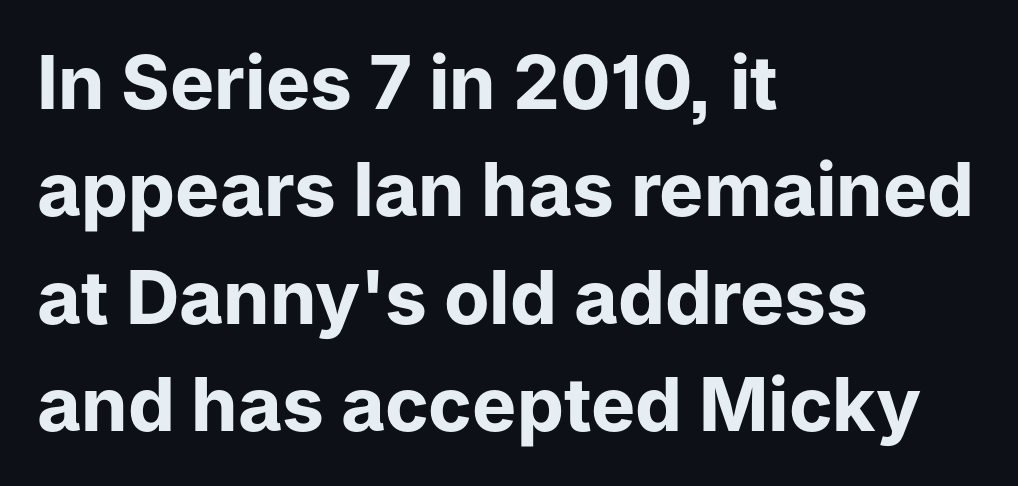
Q: Is the text bold? A: Yes.
Q: Is the text italic (slanted)? A: No, it is upright.
Q: Is the typeface a serif or a sans-serif typeface? A: Sans-serif.
Q: Is the text underlined? A: No.
Q: How is the paragraph aligned? A: Left-aligned.
Q: Is the spacing between letters normal or unusually wide? A: Normal.
Q: Is the spacing between lines tight, normal or loose? A: Normal.
Q: Width (condensed, normal, or wide)? A: Normal.
Q: Stroke contrast? A: Low.
Q: x-height? A: Medium.
Q: Monospaced? A: No.
